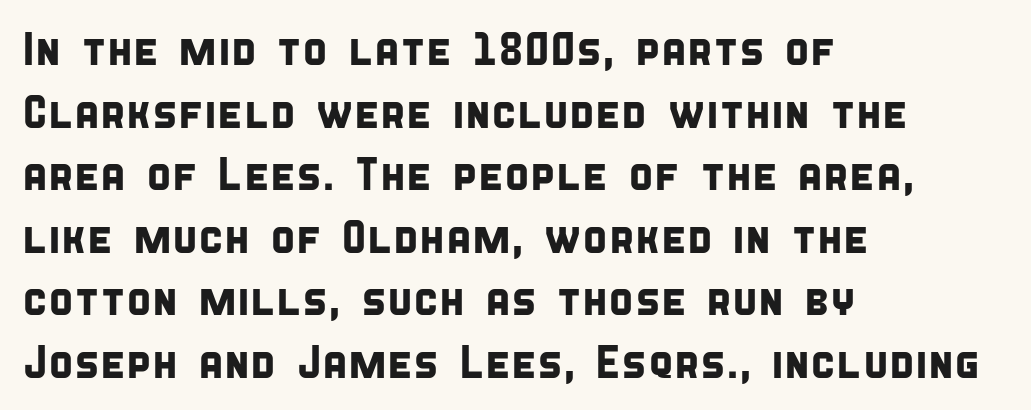
Q: Is the typeface a serif or a sans-serif typeface? A: Sans-serif.
Q: Is the text underlined? A: No.
Q: How is the paragraph aligned? A: Left-aligned.
Q: Is the spacing between letters normal or unusually wide? A: Normal.
Q: Is the spacing between lines tight, normal or loose? A: Normal.
Q: Width (condensed, normal, or wide)? A: Condensed.
Q: Stroke contrast? A: Low.
Q: x-height? A: Large.
Q: Monospaced? A: No.
